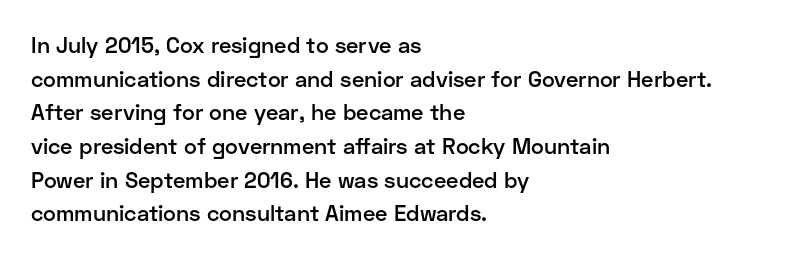
Q: Is the text bold? A: Semi-bold.
Q: Is the text italic (slanted)? A: No, it is upright.
Q: Is the text underlined? A: No.
Q: How is the paragraph aligned? A: Left-aligned.
Q: Is the spacing between letters normal or unusually wide? A: Normal.
Q: Is the spacing between lines tight, normal or loose? A: Normal.
